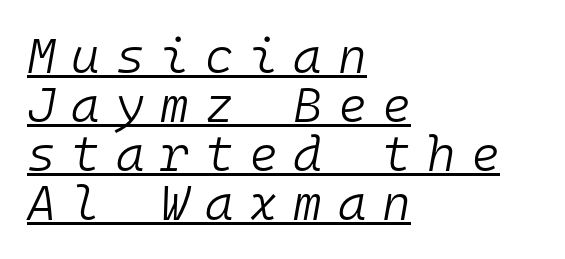
The image shows 49 px light type, italic (leaning right), monospaced; set left-aligned, tight line spacing (1.0x), unusually wide letter spacing (+0.32 em), underlined; low stroke contrast and a medium x-height.
